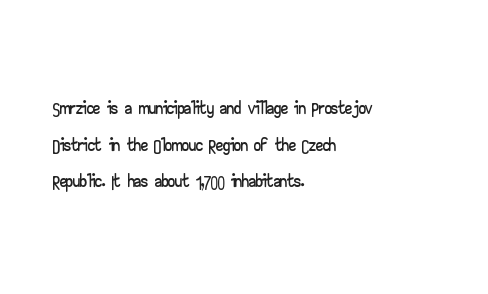
The image shows 28 px wide sans-serif type, upright; set left-aligned, normal line spacing (1.31x), normal letter spacing, not underlined; low stroke contrast and a small x-height.
